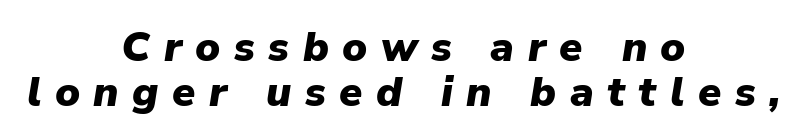
{"italic": "yes", "lean": "right", "slant_degrees": 9, "bold": "yes", "weight": "heavy", "width": "normal", "stroke_contrast": "low", "x_height": "medium", "monospaced": "no", "underline": "no", "align": "center", "line_spacing": "tight", "line_spacing_ratio": 1.07, "letter_spacing": "wide", "letter_spacing_em": 0.32, "glyph_px": 42}
